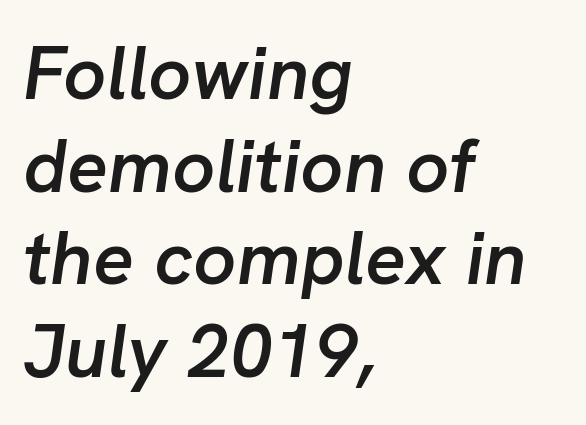
{"italic": "yes", "lean": "right", "slant_degrees": 8, "bold": "semi", "weight": "semibold", "width": "normal", "stroke_contrast": "low", "x_height": "medium", "monospaced": "no", "underline": "no", "align": "left", "line_spacing_ratio": 1.22, "letter_spacing": "normal", "letter_spacing_em": 0.0, "glyph_px": 76}
